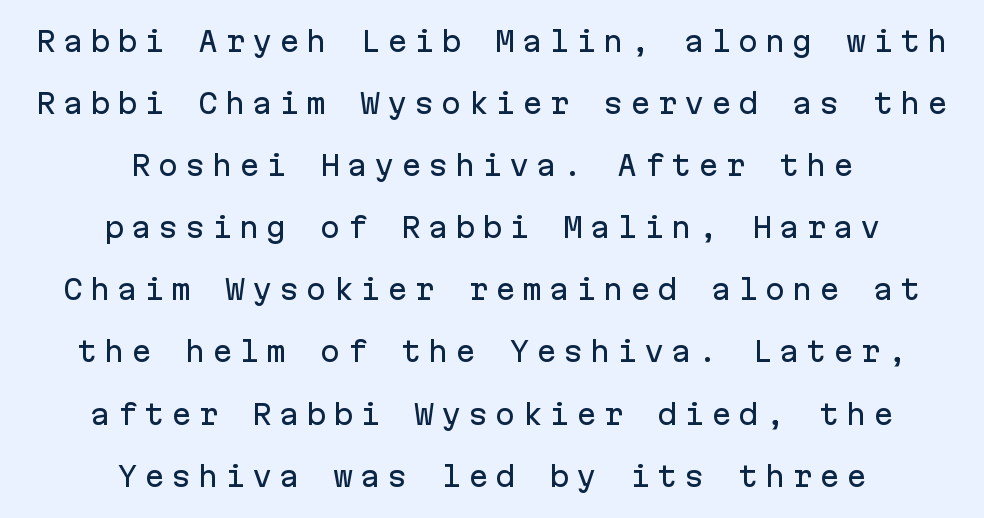
The image shows 27 px text type, upright; set centered, loose line spacing (2.3x), unusually wide letter spacing (+0.25 em), not underlined.
